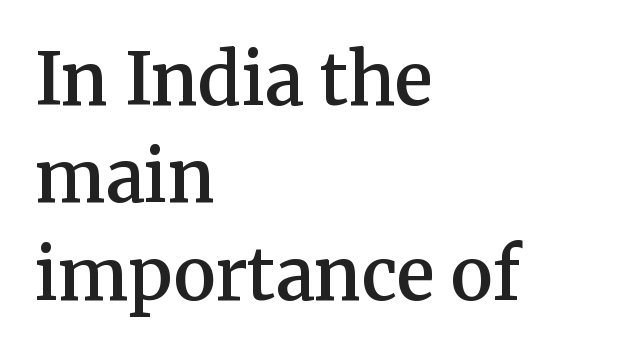
Strokes here are thickened, but only to semibold level. Notice how descenders clear the ascenders below comfortably — that's standard leading. The type sits square on the baseline with zero lean. A clean baseline with only descenders dipping below it. The passage is arranged the way most books set body copy — flush left.
